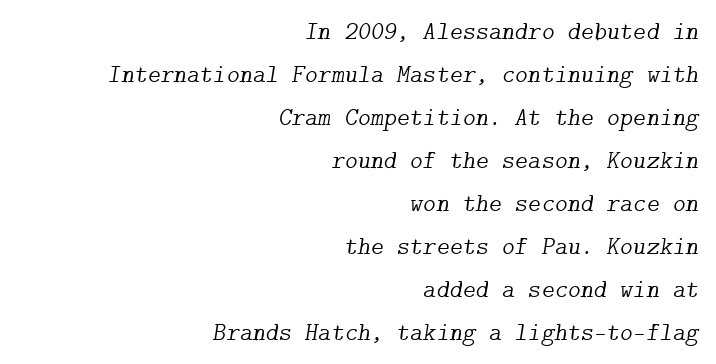
This rendering leaves character spacing at its baseline value. Vertical stems look standard width or narrower in stroke. Horizontally, the lines are justified to the trailing edge only. Would a proofreader flag this as italicized? Yes. Descenders are the only things crossing below the line.
